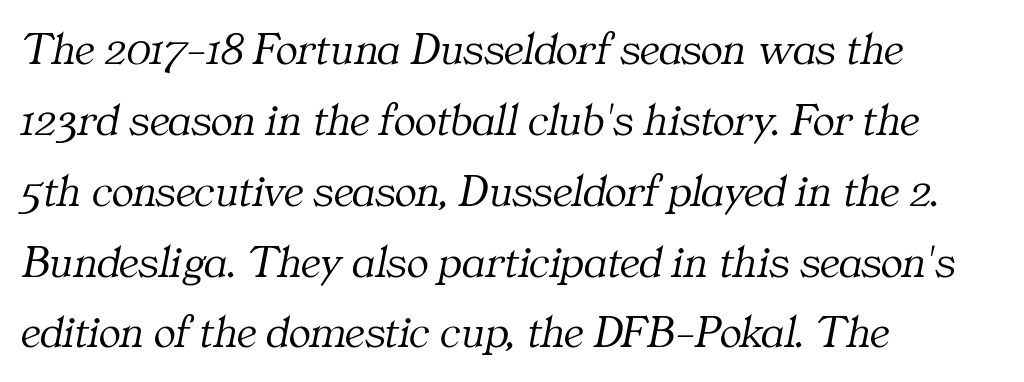
Ink coverage per letter is moderate at most. In terms of leading, this rendering sits right in the middle. Nothing unusual about the tracking: characters are spaced as the font intends. You can tell from the footed stems that serif type was used. A typesetter would call this proportional, since set widths differ per character.
